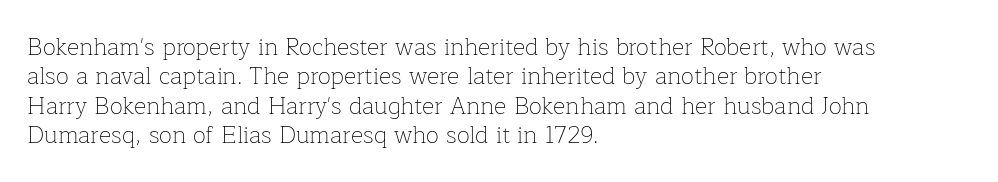
Q: Is the text bold? A: No.
Q: Is the text italic (slanted)? A: No, it is upright.
Q: Is the text underlined? A: No.
Q: How is the paragraph aligned? A: Left-aligned.
Q: Is the spacing between letters normal or unusually wide? A: Normal.
